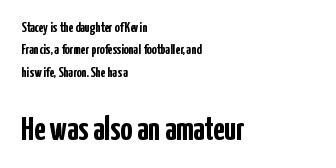
Q: Is the text bold? A: Yes.
Q: Is the text italic (slanted)? A: No, it is upright.
Q: Is the typeface a serif or a sans-serif typeface? A: Sans-serif.
Q: Is the text underlined? A: No.
Q: How is the paragraph aligned? A: Left-aligned.
Q: Is the spacing between letters normal or unusually wide? A: Normal.
Q: Is the spacing between lines tight, normal or loose? A: Normal.
Q: Which block of text is set in a larger size, the first (top) or the second (bottom)? A: The second (bottom) one.
Q: Width (condensed, normal, or wide)? A: Condensed.
Q: Stroke contrast? A: Low.
Q: x-height? A: Medium.
Q: Monospaced? A: No.
